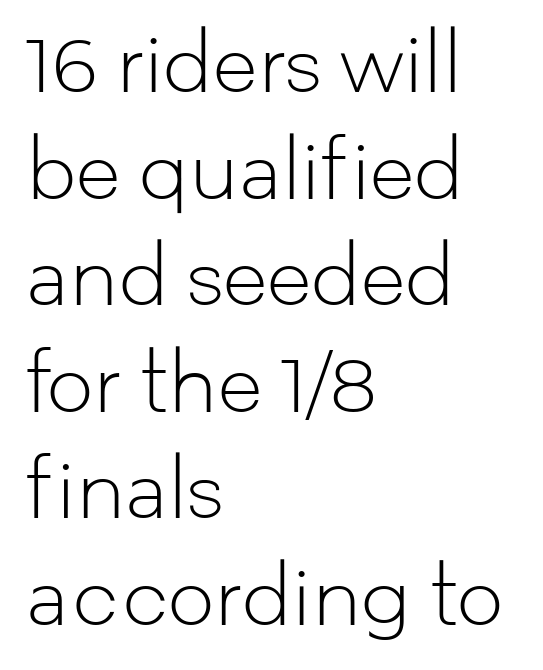
The image shows 74 px light sans-serif type, upright; set left-aligned, normal line spacing (1.44x), normal letter spacing, not underlined; low stroke contrast and a medium x-height.
